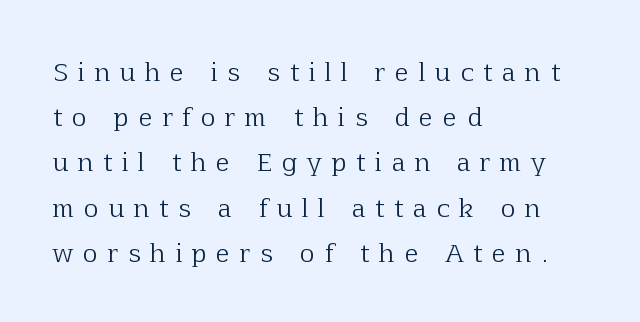
{"italic": "no", "bold": "no", "underline": "no", "align": "left", "line_spacing_ratio": 1.81, "letter_spacing": "wide", "letter_spacing_em": 0.41, "glyph_px": 25}
